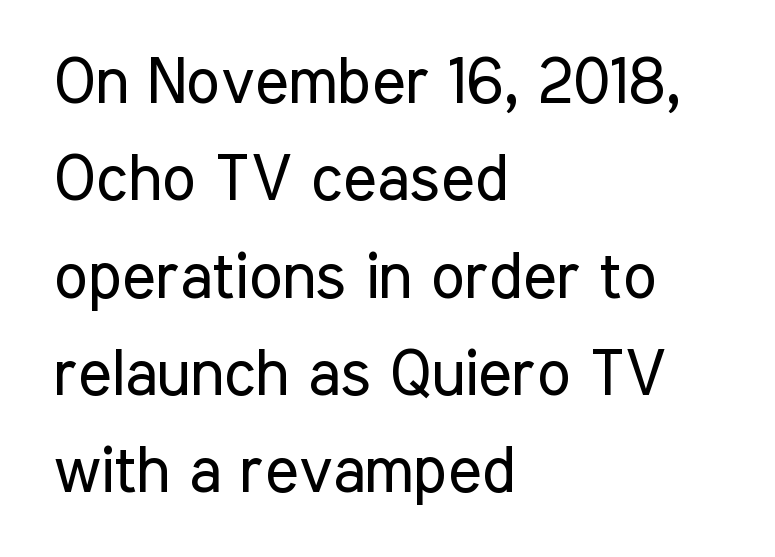
No heavy texture on the line: the type isn't bold. One-word summary of the alignment: left. Are there feet on the stems? There aren't — it's a sans. The specimen reads as upright at a glance. A typesetter would call this leading conventional body-copy spacing. The zone under the glyphs is completely vacant.
